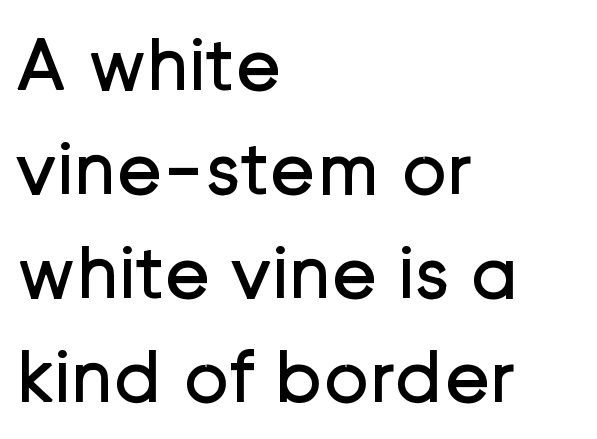
Looks like regular typesetting: each glyph gets only the width it needs. Stroke thickness stays within the range of a standard reading face or lighter. The face used here is a sans, in the tradition of grotesques and geometrics. Layout note: lines flush left. Letter spacing: default.
